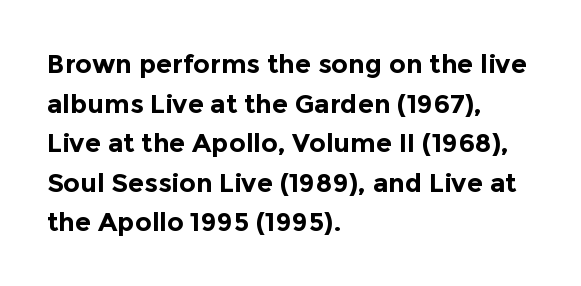
Line spacing here is normal. Words float on clear page, feet unadorned. Each glyph is drawn with heavy, bold strokes. There is no visible air inserted between adjacent glyphs. These lines are set flush left with a ragged right edge. This is roman type, the default non-slanted kind.
